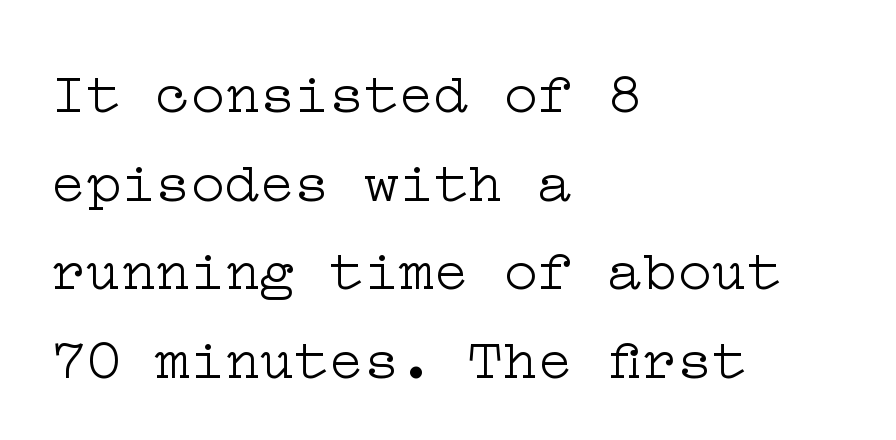
Q: Is the text bold? A: No.
Q: Is the text italic (slanted)? A: No, it is upright.
Q: Is the typeface a serif or a sans-serif typeface? A: Serif.
Q: Is the text underlined? A: No.
Q: How is the paragraph aligned? A: Left-aligned.
Q: Is the spacing between letters normal or unusually wide? A: Normal.
Q: Is the spacing between lines tight, normal or loose? A: Normal.
Q: Width (condensed, normal, or wide)? A: Wide.
Q: Stroke contrast? A: Low.
Q: x-height? A: Medium.
